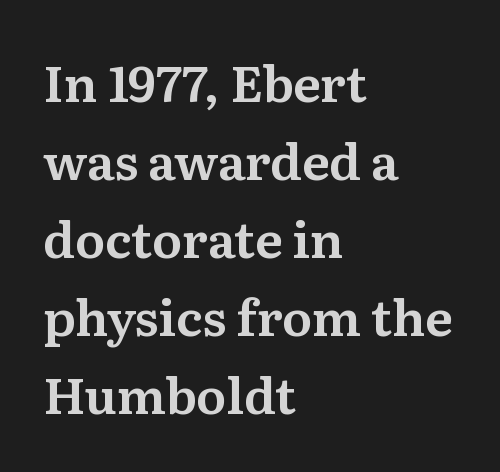
The image shows 50 px serif type, upright; set left-aligned, normal line spacing (1.56x), normal letter spacing, not underlined; medium stroke contrast and a medium x-height.
